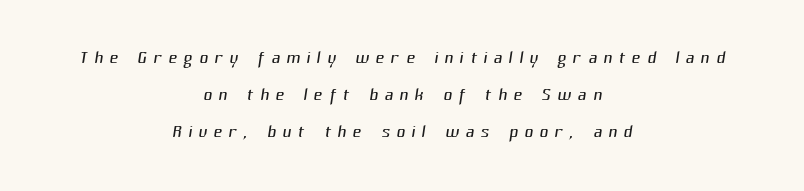
The image shows 24 px text type; set centered, normal line spacing (1.54x), unusually wide letter spacing (+0.27 em), not underlined.
